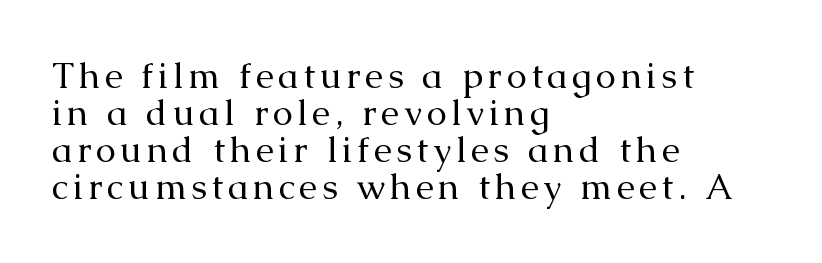
The image shows 36 px regular-weight serif type, upright; set left-aligned, tight line spacing (1.03x), not underlined; medium stroke contrast and a medium x-height.
